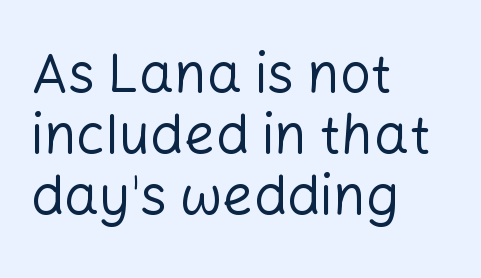
{"serif": "no", "italic": "no", "bold": "no", "weight": "regular", "width": "normal", "stroke_contrast": "low", "x_height": "medium", "monospaced": "no", "underline": "no", "align": "left", "line_spacing": "tight", "line_spacing_ratio": 1.11, "letter_spacing": "normal", "letter_spacing_em": 0.0, "glyph_px": 55}
